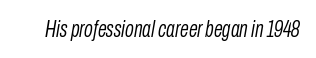
Q: Is the text bold? A: No.
Q: Is the text italic (slanted)? A: Yes, it leans right by about 10 degrees.
Q: Is the text underlined? A: No.
Q: Is the spacing between letters normal or unusually wide? A: Normal.
